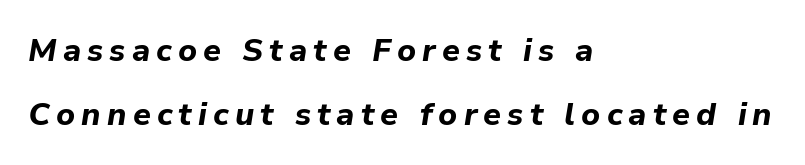
Q: Is the text bold? A: Yes.
Q: Is the text italic (slanted)? A: Yes, it leans right by about 9 degrees.
Q: Is the text underlined? A: No.
Q: How is the paragraph aligned? A: Left-aligned.
Q: Is the spacing between lines tight, normal or loose? A: Loose.
Q: Width (condensed, normal, or wide)? A: Normal.
Q: Stroke contrast? A: Low.
Q: x-height? A: Medium.
Q: Monospaced? A: No.
